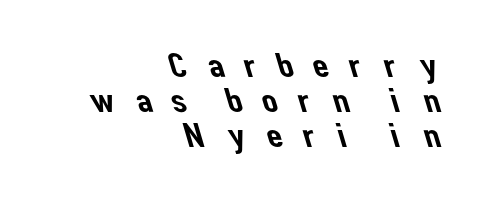
Q: Is the typeface a serif or a sans-serif typeface? A: Sans-serif.
Q: Is the text underlined? A: No.
Q: How is the paragraph aligned? A: Right-aligned.
Q: Is the spacing between letters normal or unusually wide? A: Unusually wide.
Q: Is the spacing between lines tight, normal or loose? A: Tight.
Q: Width (condensed, normal, or wide)? A: Normal.
Q: Stroke contrast? A: Low.
Q: x-height? A: Medium.
Q: Monospaced? A: No.
